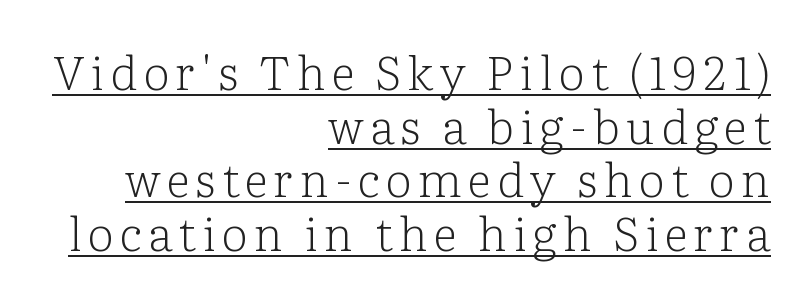
{"serif": "yes", "italic": "no", "bold": "no", "weight": "light", "width": "normal", "stroke_contrast": "low", "x_height": "medium", "monospaced": "no", "underline": "yes", "align": "right", "line_spacing": "tight", "line_spacing_ratio": 1.14, "glyph_px": 47}
